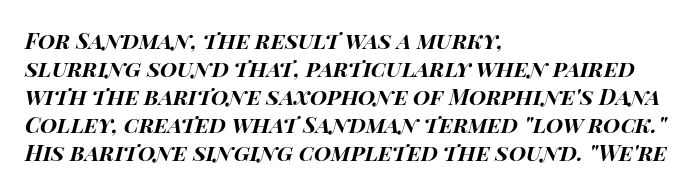
Q: Is the text bold? A: Yes.
Q: Is the text italic (slanted)? A: Yes, it leans right by about 14 degrees.
Q: Is the text underlined? A: No.
Q: How is the paragraph aligned? A: Left-aligned.
Q: Is the spacing between letters normal or unusually wide? A: Normal.
Q: Is the spacing between lines tight, normal or loose? A: Normal.
